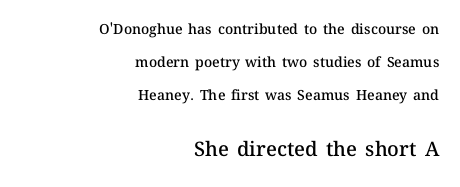
The image shows 20 px text type, upright; set right-aligned, loose line spacing (2.37x), normal letter spacing, not underlined; the second (bottom) block is 1.43x larger.
